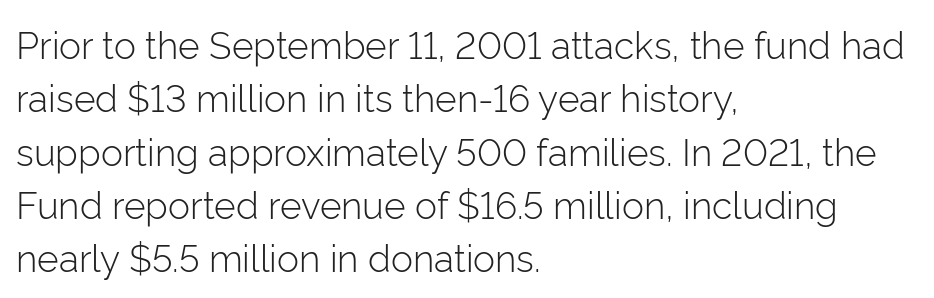
You could not count columns in this text — the font is proportionally spaced. The compositor pushed each line to the left boundary. Is there much room between lines? A standard amount, neither cramped nor airy. Words float on clear page, feet unadorned. No extra ink here — the face is not bold. Is there any slant? The stems are plumb.
